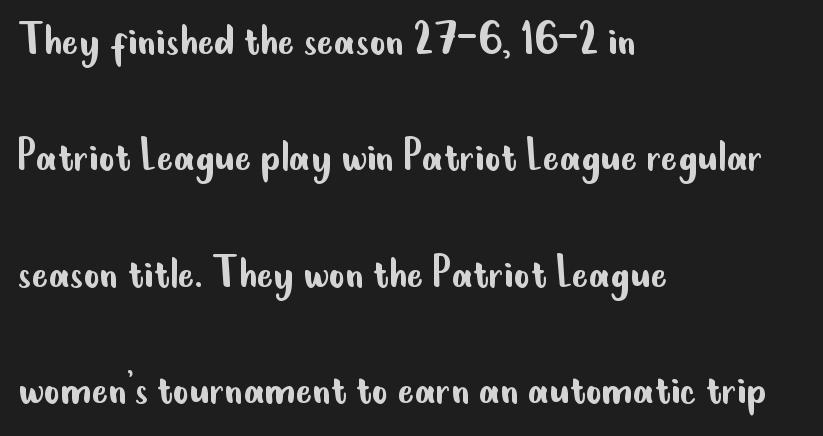
The image shows 50 px regular-weight, condensed sans-serif type, upright; set left-aligned, loose line spacing (2.33x), normal letter spacing, not underlined; low stroke contrast and a small x-height.
